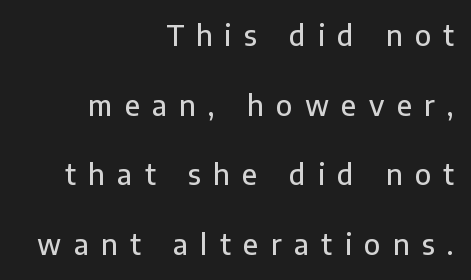
Q: Is the text italic (slanted)? A: No, it is upright.
Q: Is the typeface a serif or a sans-serif typeface? A: Sans-serif.
Q: Is the text underlined? A: No.
Q: How is the paragraph aligned? A: Right-aligned.
Q: Is the spacing between letters normal or unusually wide? A: Unusually wide.
Q: Is the spacing between lines tight, normal or loose? A: Loose.
Q: Width (condensed, normal, or wide)? A: Normal.
Q: Stroke contrast? A: Low.
Q: x-height? A: Medium.
Q: Monospaced? A: No.
